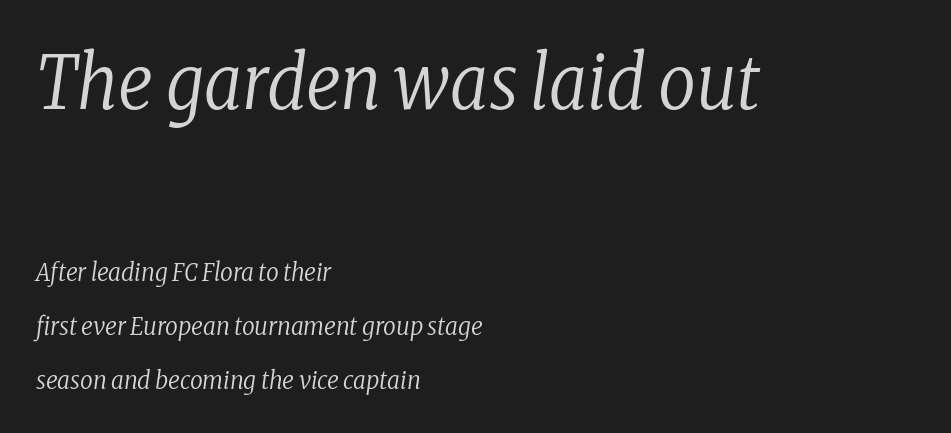
The image shows 74 px regular-weight, condensed serif type, italic (leaning right); set left-aligned, loose line spacing (2.17x), normal letter spacing, not underlined; the first (top) block is 2.96x larger; low stroke contrast and a medium x-height.
